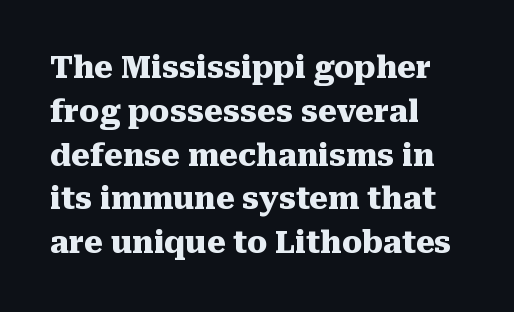
Q: Is the text bold? A: Yes.
Q: Is the text italic (slanted)? A: No, it is upright.
Q: Is the typeface a serif or a sans-serif typeface? A: Serif.
Q: Is the text underlined? A: No.
Q: How is the paragraph aligned? A: Left-aligned.
Q: Is the spacing between letters normal or unusually wide? A: Normal.
Q: Is the spacing between lines tight, normal or loose? A: Normal.
Q: Width (condensed, normal, or wide)? A: Normal.
Q: Stroke contrast? A: Medium.
Q: x-height? A: Medium.
Q: Monospaced? A: No.
